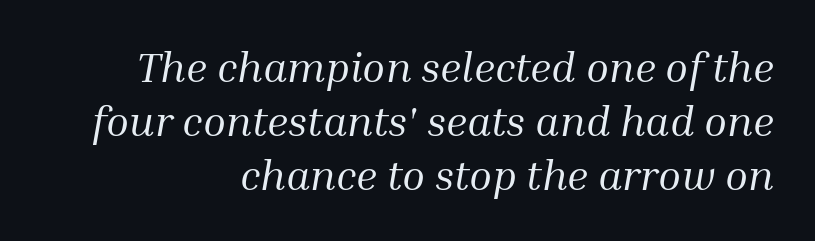
{"serif": "yes", "italic": "yes", "lean": "right", "slant_degrees": 10, "bold": "no", "weight": "regular", "width": "normal", "stroke_contrast": "medium", "x_height": "medium", "monospaced": "no", "underline": "no", "align": "right", "line_spacing": "normal", "line_spacing_ratio": 1.28, "letter_spacing": "normal", "letter_spacing_em": 0.0, "glyph_px": 42}
